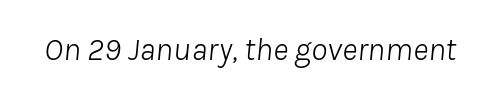
Standard letterfit; no display-style spreading of the glyphs. Spacing verdict: proportional, widths tailored to each character. Compared with ordinary roman type, these characters are visibly tilted. No extra ink here — the face is not bold. A bare baseline throughout the passage.
